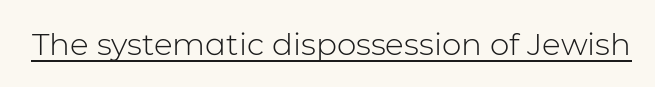
The image shows 31 px light sans-serif type, upright; set normal letter spacing, underlined; low stroke contrast and a medium x-height.
